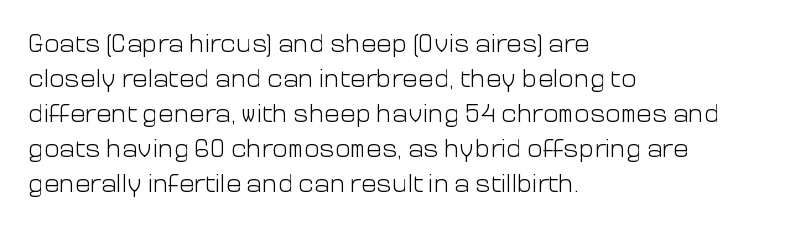
The image shows 26 px text type, upright; set left-aligned, normal line spacing (1.35x), normal letter spacing, not underlined.
